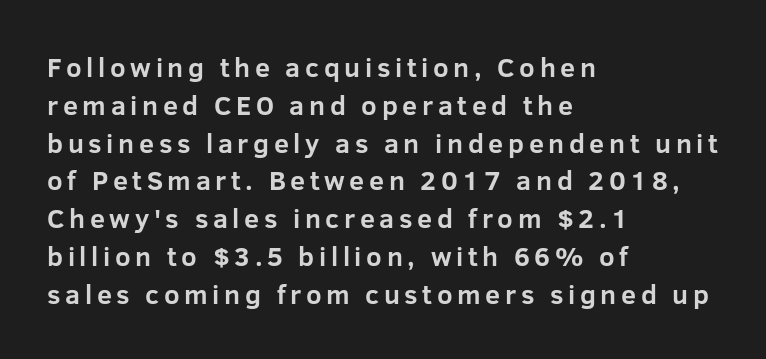
{"italic": "no", "bold": "yes", "underline": "no", "align": "left", "line_spacing": "normal", "line_spacing_ratio": 1.4, "glyph_px": 27}
